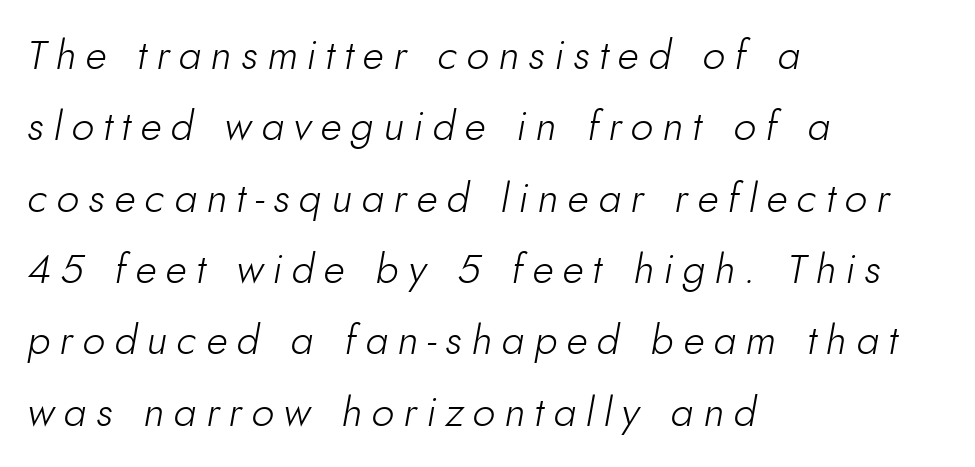
The image shows 41 px light type, italic (leaning right); set left-aligned, line spacing 1.74x, unusually wide letter spacing (+0.23 em), not underlined; low stroke contrast and a small x-height.
